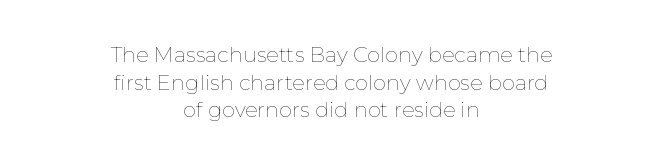
The image shows 21 px text type, upright; set centered, normal line spacing (1.31x), normal letter spacing, not underlined.
